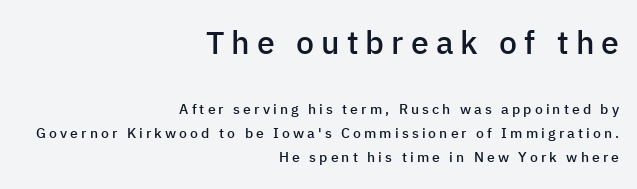
The image shows 32 px semibold sans-serif type, upright; set right-aligned, line spacing 1.71x, unusually wide letter spacing (+0.22 em), not underlined; the first (top) block is 2.29x larger; low stroke contrast and a medium x-height.
